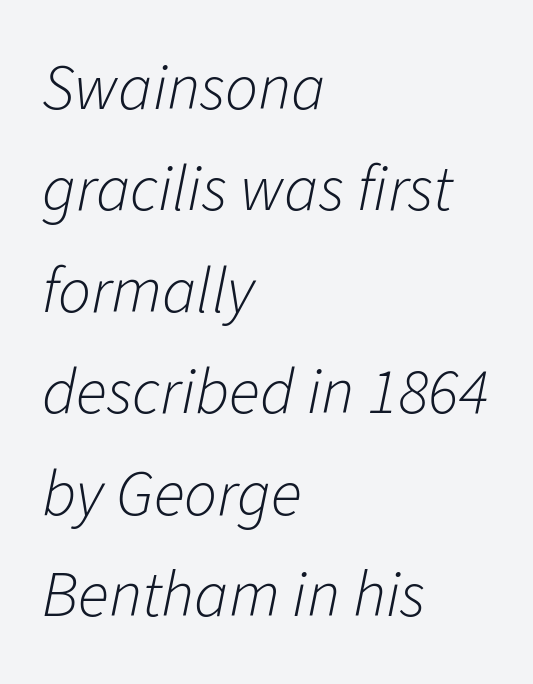
Q: Is the text bold? A: No.
Q: Is the text italic (slanted)? A: Yes, it leans right by about 11 degrees.
Q: Is the text underlined? A: No.
Q: How is the paragraph aligned? A: Left-aligned.
Q: Is the spacing between letters normal or unusually wide? A: Normal.
Q: Is the spacing between lines tight, normal or loose? A: Normal.
Q: Width (condensed, normal, or wide)? A: Normal.
Q: Stroke contrast? A: Low.
Q: x-height? A: Medium.
Q: Monospaced? A: No.
